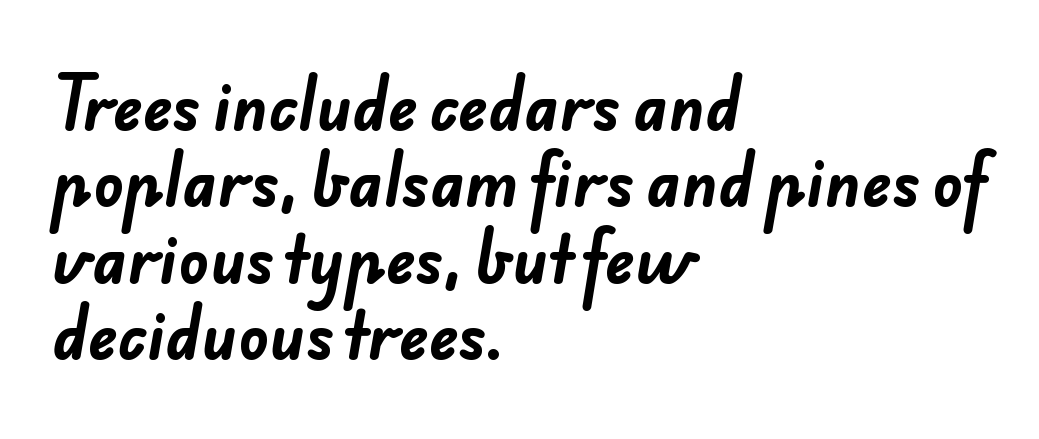
Think of a printed novel: that variable character pitch is what you see here. The font family rendered here belongs to the sans-serif group. Caption: multi-line text, flush left, ragged right. Typesetter's note: full bold, strokes at maximum text heaviness. Each row of text sits above clean, open space.
